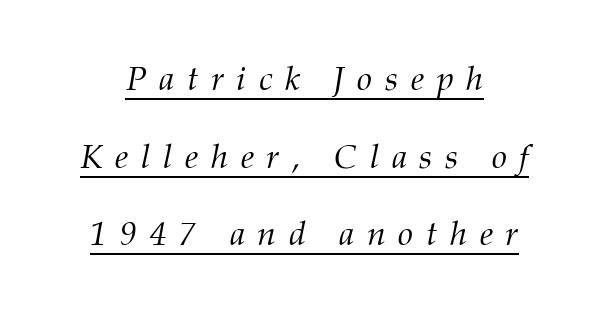
{"serif": "yes", "italic": "yes", "lean": "right", "slant_degrees": 12, "bold": "no", "weight": "light", "width": "normal", "stroke_contrast": "medium", "x_height": "medium", "monospaced": "no", "underline": "yes", "line_spacing": "loose", "line_spacing_ratio": 2.28, "letter_spacing": "wide", "letter_spacing_em": 0.37, "glyph_px": 34}
